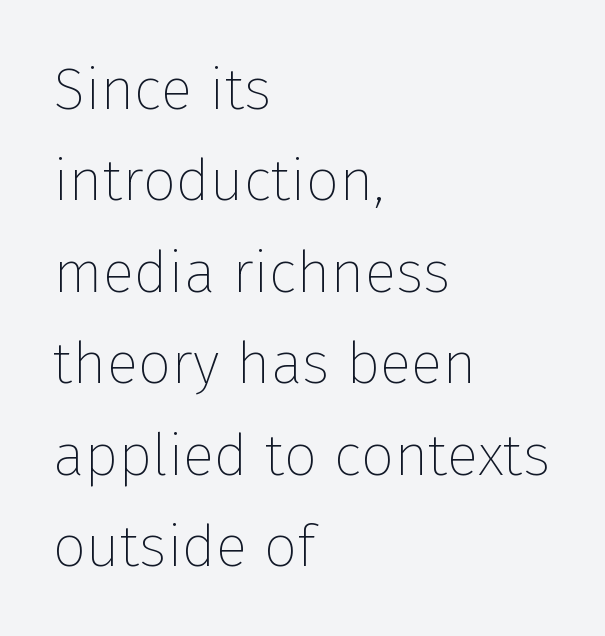
Horizontal alignment here is leftward, the default for most running prose. Proportional: the letters do not fall into vertical columns. Letter spacing: default. The vertical gap from one line to the next is medium. To sum up the face: it is a sans, with no serifs. Words float on clear page, feet unadorned.
